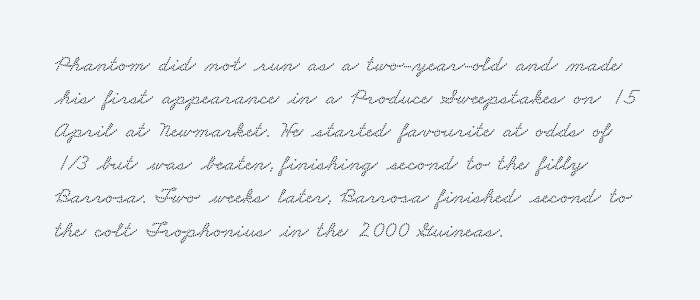
The area under the type is left untouched. Short note: letters normally spaced. The paragraph has a hard left edge and a soft right edge. Whoever set this chose a conventional vertical rhythm.
